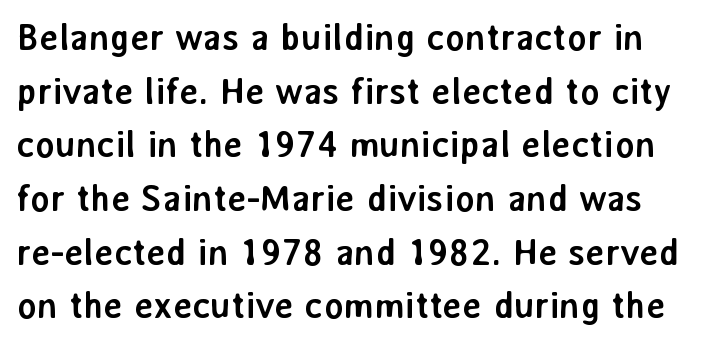
The image shows 37 px semibold sans-serif type, upright; set normal line spacing (1.45x), normal letter spacing, not underlined; low stroke contrast and a medium x-height.
